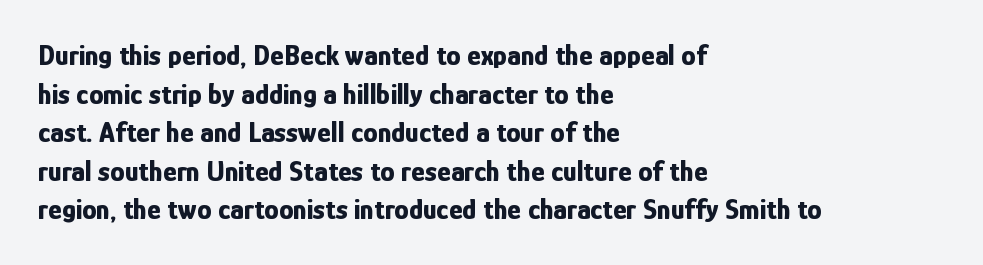
Q: Is the text bold? A: Yes.
Q: Is the text italic (slanted)? A: No, it is upright.
Q: Is the typeface a serif or a sans-serif typeface? A: Sans-serif.
Q: Is the text underlined? A: No.
Q: How is the paragraph aligned? A: Left-aligned.
Q: Is the spacing between letters normal or unusually wide? A: Normal.
Q: Is the spacing between lines tight, normal or loose? A: Normal.
Q: Width (condensed, normal, or wide)? A: Condensed.
Q: Stroke contrast? A: Low.
Q: x-height? A: Medium.
Q: Monospaced? A: No.
